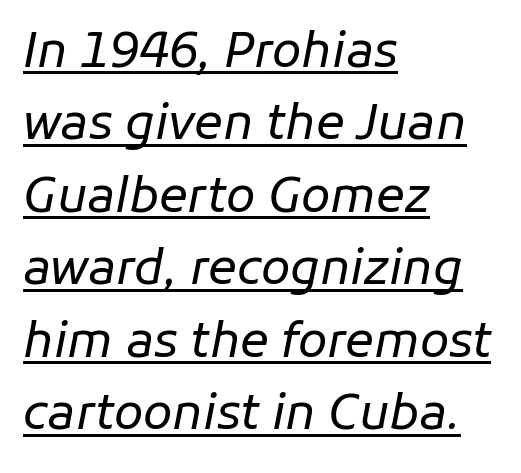
Would a proofreader flag this as italicized? Yes. Letters have the restrained weight of plain body copy at most. Inter-character spacing is left at the font's built-in metrics. Which margin do the lines hug? The left one — the right edge is uneven.
